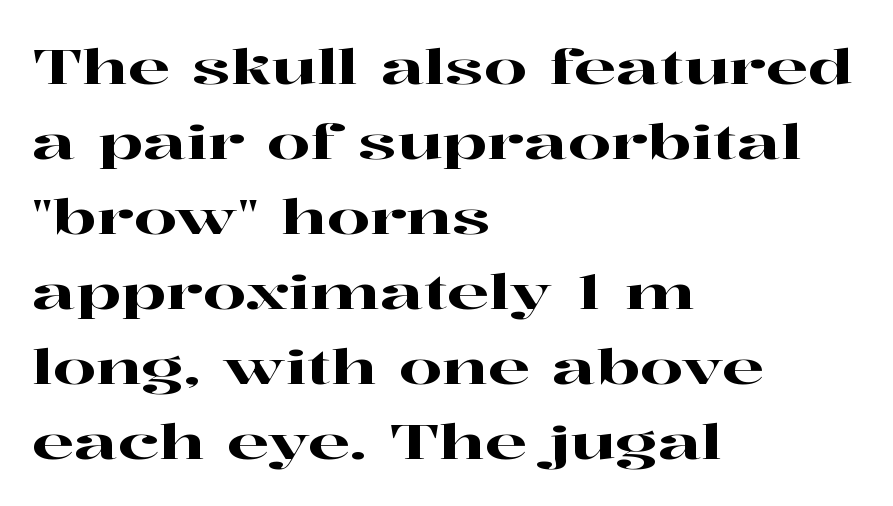
The image shows 49 px wide serif type, upright; set left-aligned, normal line spacing (1.53x), normal letter spacing, not underlined; high stroke contrast and a medium x-height.
